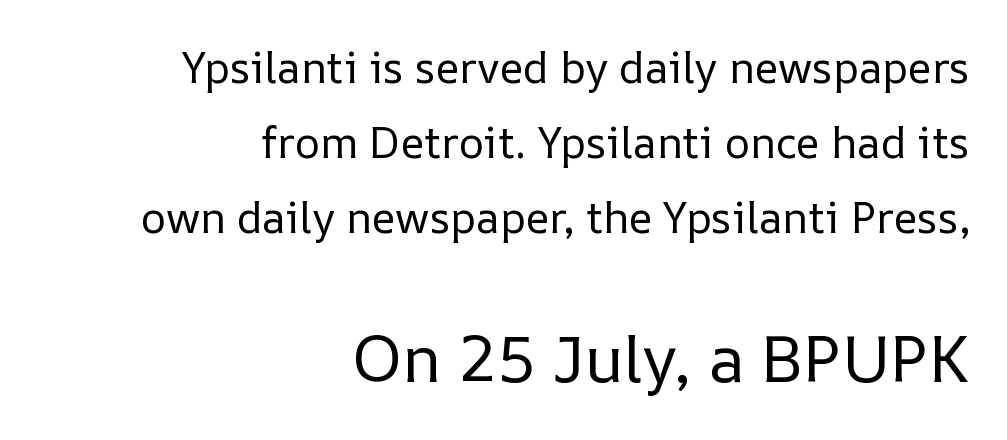
Rule under the text: the space is simply empty. The ragged edge is on the left, which tells us the setting is flush right. A typesetter would call this proportional, since set widths differ per character. Does the lettering tilt? It doesn't — this is upright.
